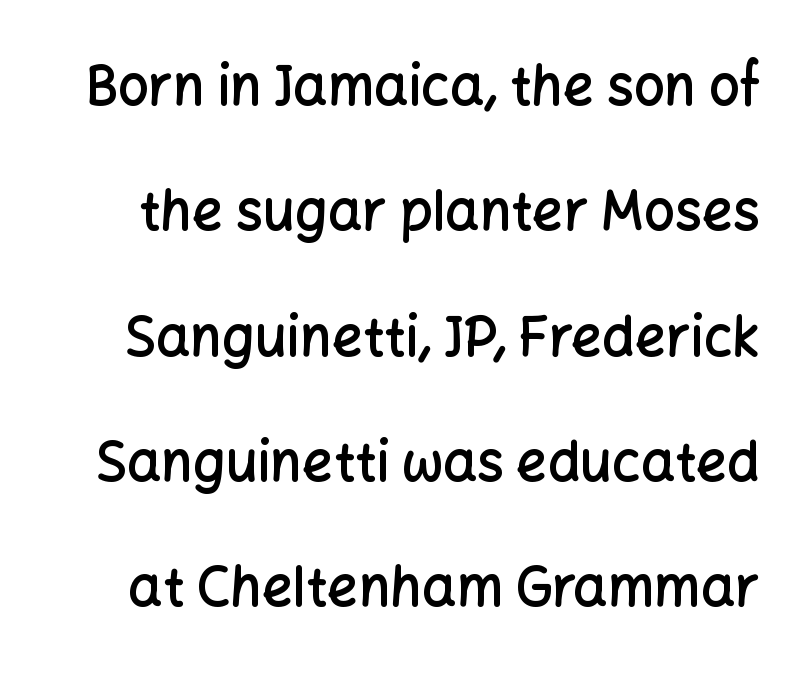
Q: Is the text bold? A: Semi-bold.
Q: Is the text italic (slanted)? A: No, it is upright.
Q: Is the typeface a serif or a sans-serif typeface? A: Sans-serif.
Q: Is the text underlined? A: No.
Q: Is the spacing between letters normal or unusually wide? A: Normal.
Q: Is the spacing between lines tight, normal or loose? A: Loose.
Q: Width (condensed, normal, or wide)? A: Normal.
Q: Stroke contrast? A: Low.
Q: x-height? A: Medium.
Q: Monospaced? A: No.
